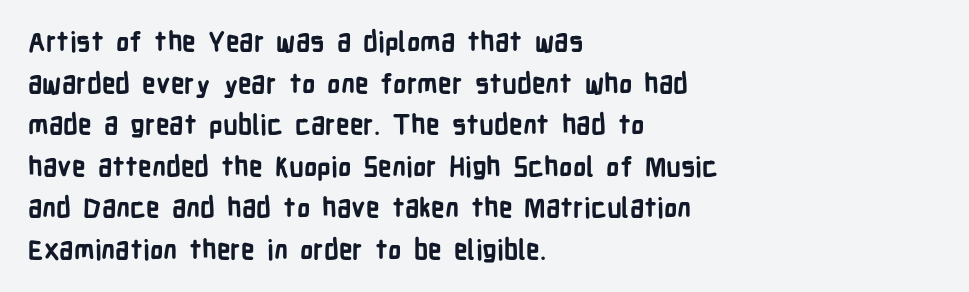
{"italic": "no", "bold": "yes", "underline": "no", "align": "left", "line_spacing": "normal", "line_spacing_ratio": 1.54, "letter_spacing": "normal", "letter_spacing_em": 0.0, "glyph_px": 27}
